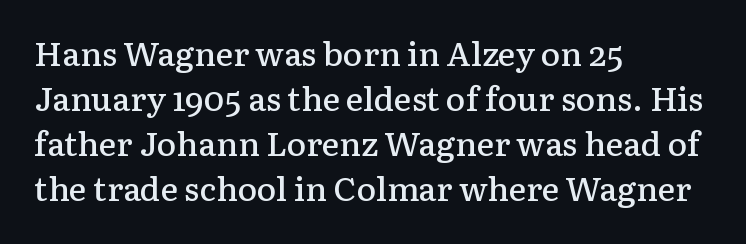
Summary of vertical rhythm: regular, with standard interline spacing. Horizontally, the lines are justified to the leading edge only. Is this a fixed-width face? No — the glyphs have proportional, varying widths. Each letter's strokes conclude with small projecting serifs. A somewhat darkened texture: the type is semibold rather than bold. When letters stand straight like this, we call the style roman or upright.
